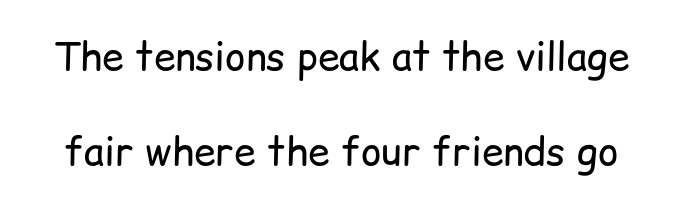
The image shows 39 px regular-weight sans-serif type, upright; set loose line spacing (2.43x), normal letter spacing, not underlined; low stroke contrast and a medium x-height.
